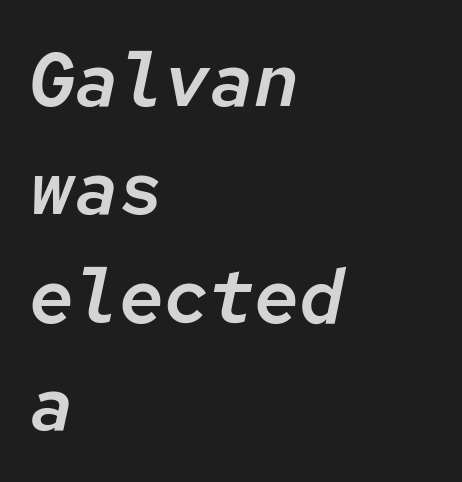
Letter spacing: default. The string is rendered with underlining switched off. If you drew a line through each stem, it would be angled. Note the uniform advance width — an 'i' takes as much space as an 'm'. Normally led — the rows are evenly, conventionally spaced.
